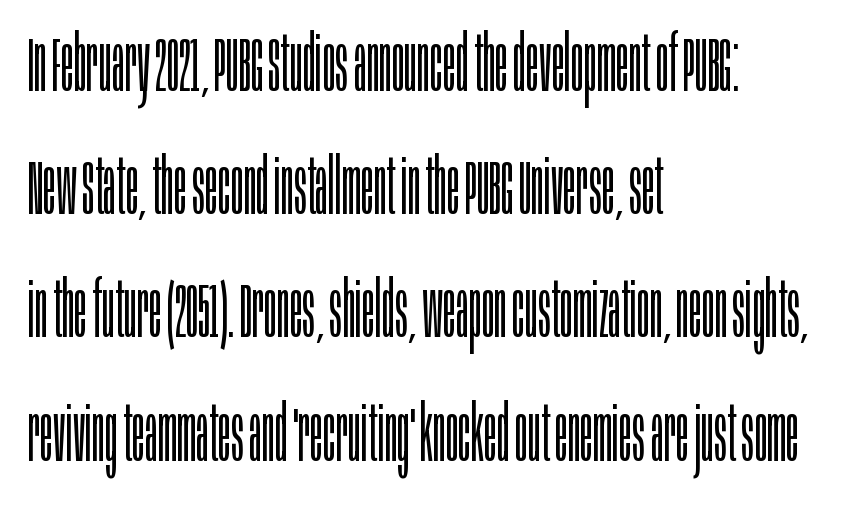
Notice how descenders clear the ascenders below comfortably — that's standard leading. The string is rendered with underlining switched off. Caption: multi-line text, flush left, ragged right. Tracking here is standard; glyphs follow each other at the usual distance. The typeface chosen for these lines omits serifs. Is there any slant? The stems are plumb.
